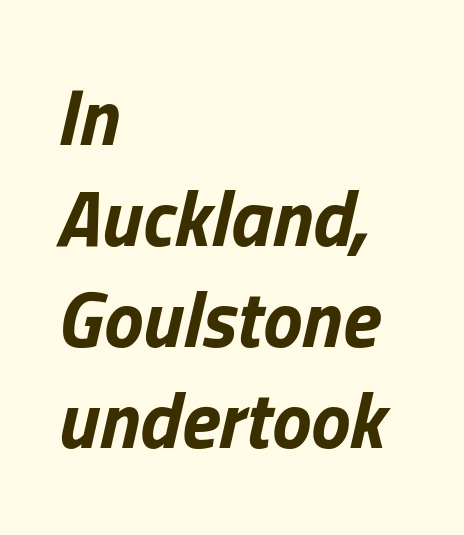
The image shows 79 px bold type, italic (leaning right); set left-aligned, normal line spacing (1.28x), normal letter spacing, not underlined; low stroke contrast and a medium x-height.
